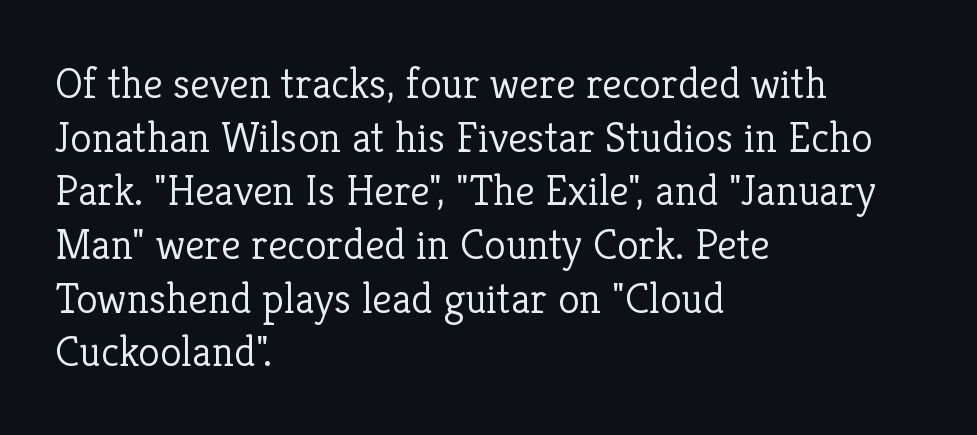
The image shows 44 px light serif type, upright; set left-aligned, line spacing 1.22x, normal letter spacing, not underlined; low stroke contrast and a medium x-height.
